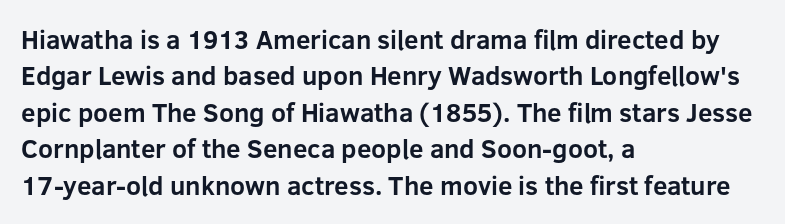
Q: Is the text bold? A: Yes.
Q: Is the text italic (slanted)? A: No, it is upright.
Q: Is the text underlined? A: No.
Q: How is the paragraph aligned? A: Left-aligned.
Q: Is the spacing between letters normal or unusually wide? A: Normal.
Q: Is the spacing between lines tight, normal or loose? A: Normal.
